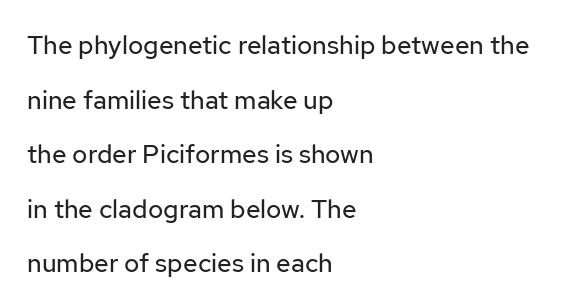
{"italic": "no", "bold": "no", "underline": "no", "align": "left", "line_spacing": "loose", "line_spacing_ratio": 2.1, "letter_spacing": "normal", "letter_spacing_em": 0.0, "glyph_px": 26}
